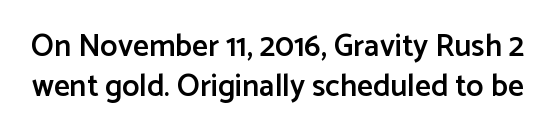
Vertically, the passage feels balanced, rows spaced as you'd expect. The gap between lines stays unmarked. Unlike italic type, these characters show no tilt at all. Each word holds together tightly as a unit, with standard inter-letter gaps. Regarding serifs, this sample does without them. Emphasis by weight is partial: semibold.
